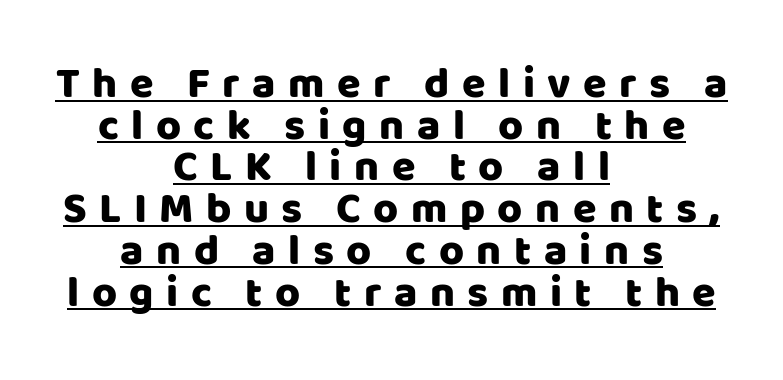
{"serif": "no", "italic": "no", "width": "normal", "stroke_contrast": "low", "x_height": "large", "monospaced": "no", "underline": "yes", "align": "center", "line_spacing": "tight", "line_spacing_ratio": 0.97, "letter_spacing": "wide", "letter_spacing_em": 0.29, "glyph_px": 43}
